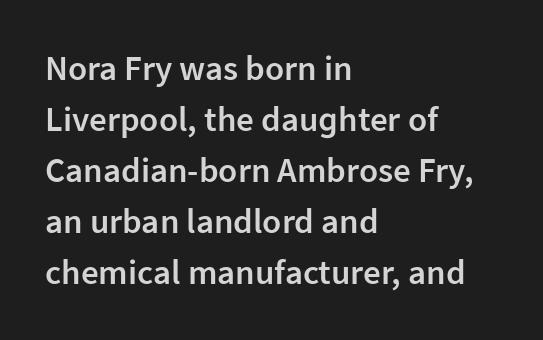
The image shows 35 px semibold sans-serif type, upright; set left-aligned, normal line spacing (1.46x), normal letter spacing, not underlined; low stroke contrast and a medium x-height.
